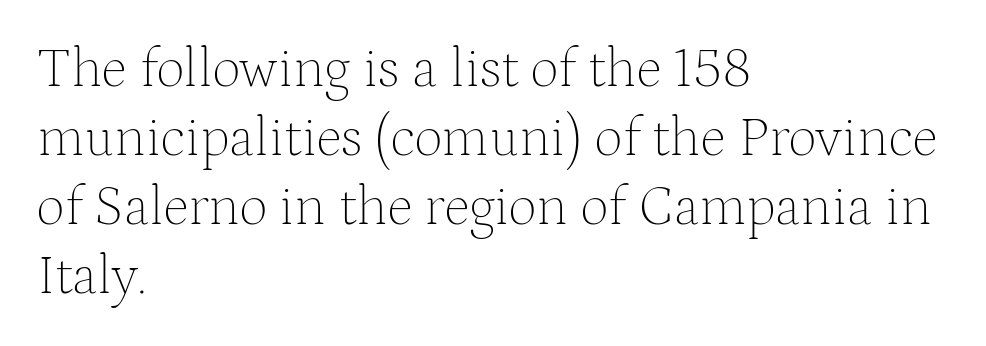
Looks like regular typesetting: each glyph gets only the width it needs. Font category for this specimen: serif. Only glyphs here, with clear space below each row. The gaps between neighbouring characters are ordinary and unremarkable. The text block is weighted toward the left margin, trailing off unevenly rightward.
